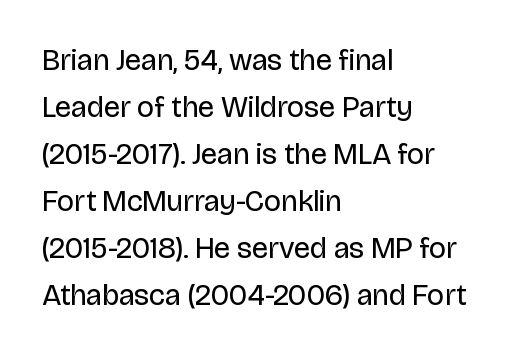
The image shows 30 px regular-weight sans-serif type, upright; set left-aligned, normal line spacing (1.57x), normal letter spacing, not underlined; low stroke contrast and a large x-height.
